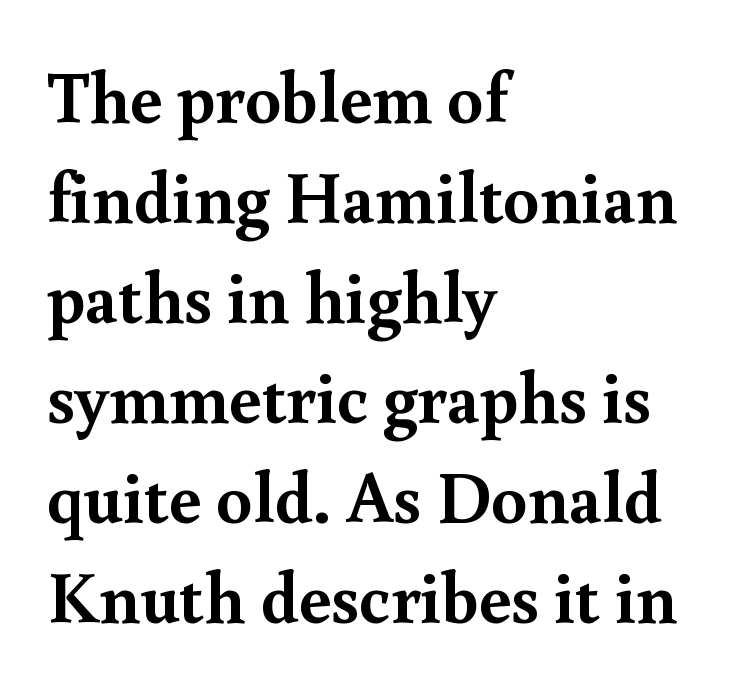
The image shows 72 px semibold serif type, upright; set left-aligned, normal line spacing (1.39x), normal letter spacing, not underlined; a small x-height.
